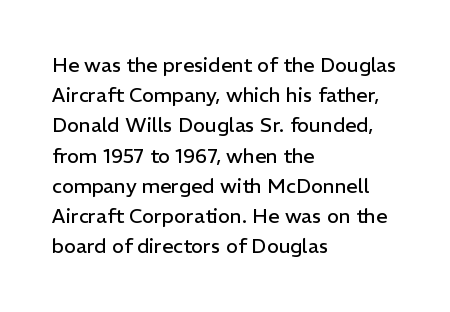
{"italic": "no", "bold": "no", "underline": "no", "align": "left", "line_spacing": "normal", "line_spacing_ratio": 1.51, "letter_spacing": "normal", "letter_spacing_em": 0.0, "glyph_px": 20}
